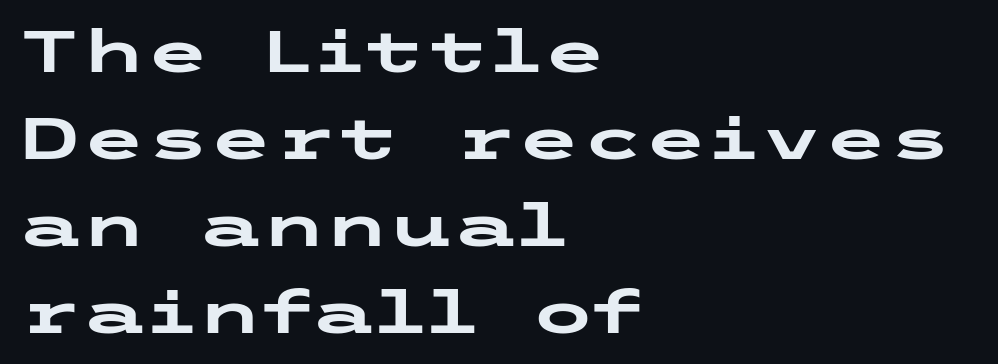
Each row of text sits above clean, open space. These lines carry a lot of weight — the face is fully bold. Left-aligned paragraph, ragged on the right. The rows are spaced the way most documents space them. Each letter's strokes conclude bluntly, with no projecting serifs. Compared with typical body copy, the letter spacing here is the same.
